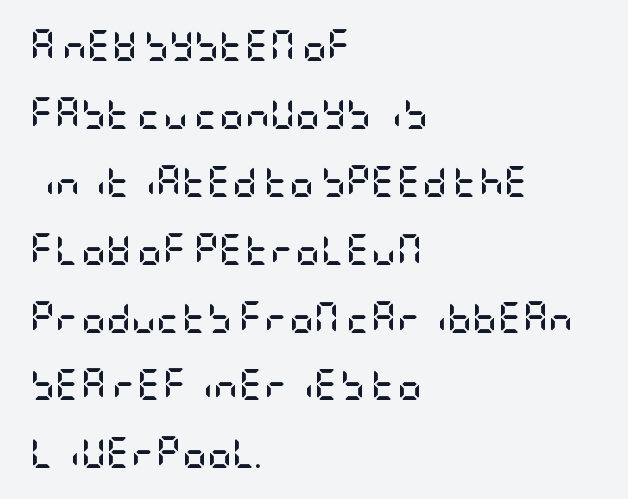
The image shows 31 px semibold, condensed sans-serif type, upright; set left-aligned, loose line spacing (2.19x), normal letter spacing, not underlined; low stroke contrast and a large x-height.
